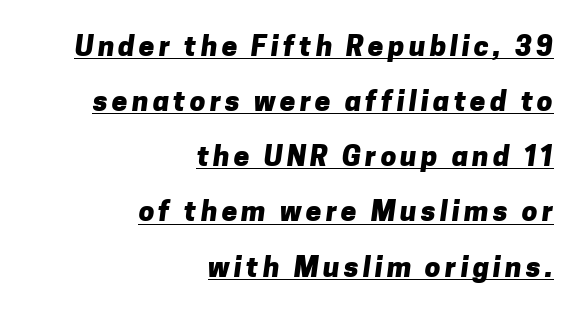
{"serif": "no", "bold": "yes", "weight": "heavy", "width": "normal", "stroke_contrast": "low", "x_height": "medium", "monospaced": "no", "underline": "yes", "align": "right", "line_spacing": "loose", "line_spacing_ratio": 1.97, "glyph_px": 28}
